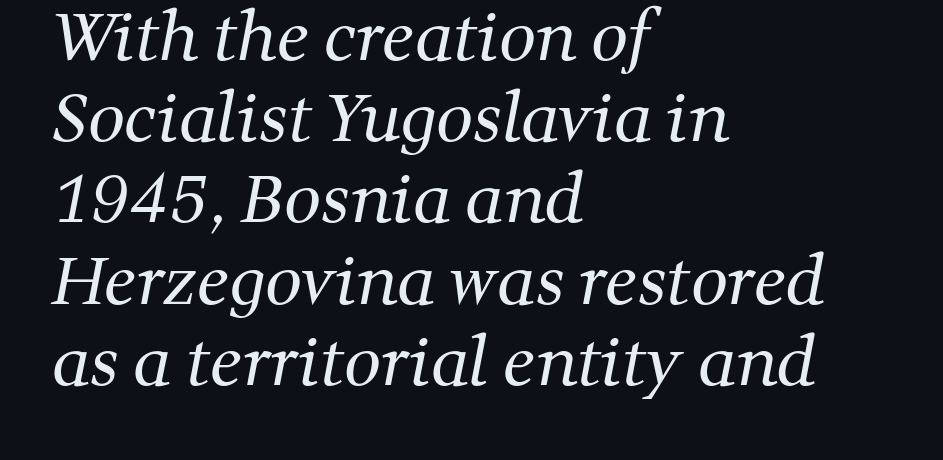
{"serif": "yes", "bold": "no", "weight": "regular", "width": "normal", "stroke_contrast": "medium", "x_height": "medium", "monospaced": "no", "underline": "no", "align": "left", "line_spacing": "normal", "line_spacing_ratio": 1.25, "letter_spacing": "normal", "letter_spacing_em": 0.0, "glyph_px": 65}
